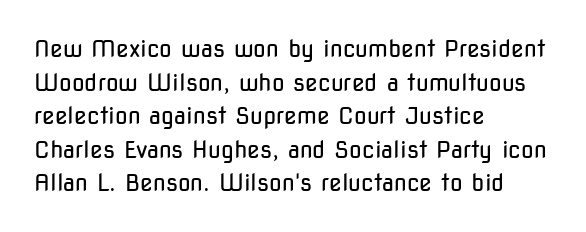
{"italic": "no", "bold": "no", "underline": "no", "align": "left", "line_spacing": "normal", "line_spacing_ratio": 1.46, "letter_spacing": "normal", "letter_spacing_em": 0.0, "glyph_px": 23}
